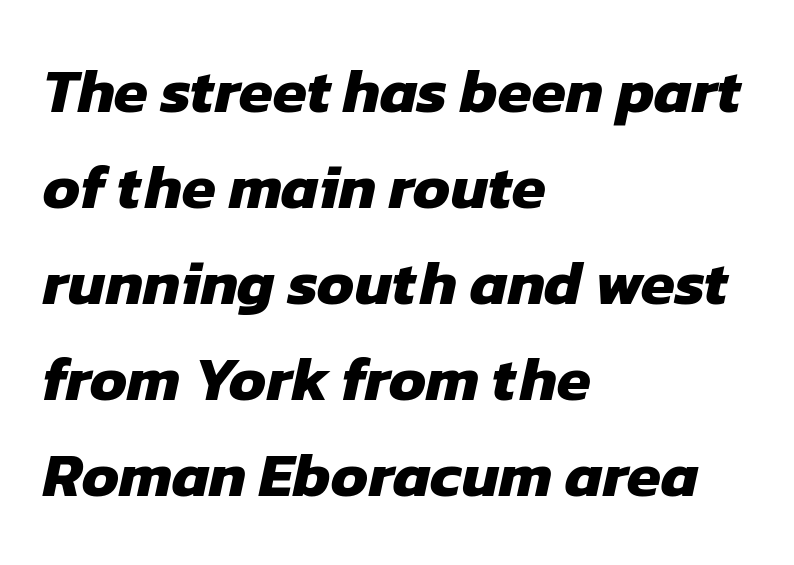
{"serif": "no", "bold": "yes", "weight": "heavy", "width": "normal", "stroke_contrast": "low", "x_height": "medium", "monospaced": "no", "underline": "no", "align": "left", "line_spacing": "normal", "line_spacing_ratio": 1.55, "letter_spacing": "normal", "letter_spacing_em": 0.0, "glyph_px": 62}
